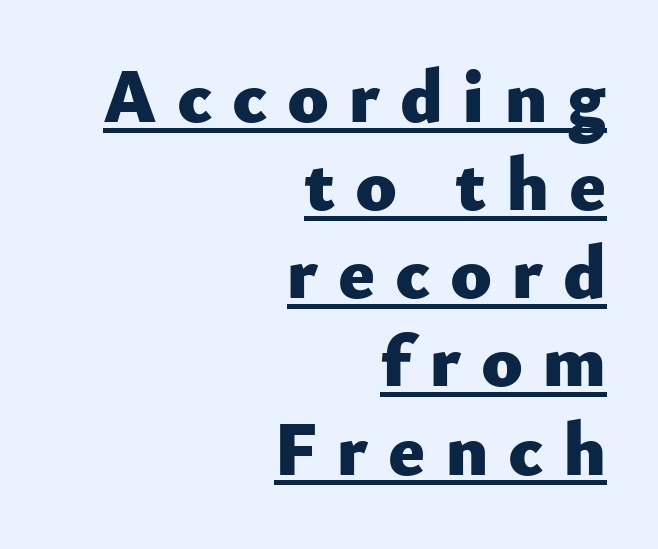
{"serif": "no", "italic": "no", "bold": "yes", "weight": "heavy", "width": "normal", "stroke_contrast": "low", "x_height": "small", "monospaced": "no", "underline": "yes", "align": "right", "line_spacing_ratio": 1.16, "letter_spacing": "wide", "letter_spacing_em": 0.26, "glyph_px": 76}
